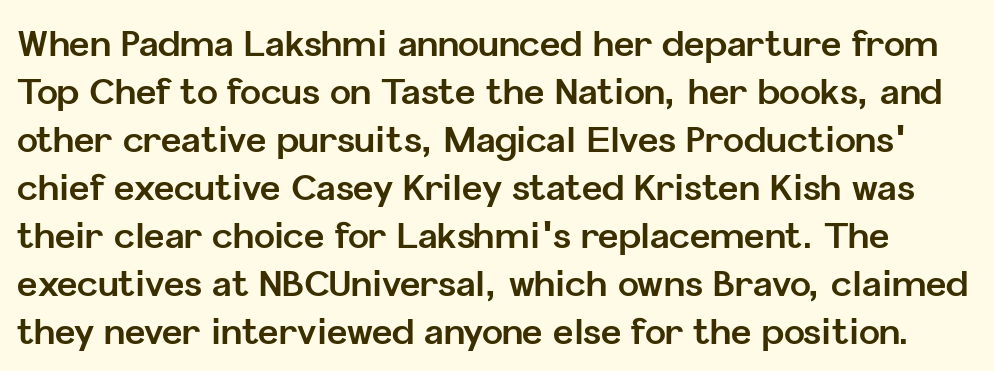
The image shows 35 px bold sans-serif type, upright; set normal line spacing (1.37x), normal letter spacing, not underlined; low stroke contrast and a medium x-height.
